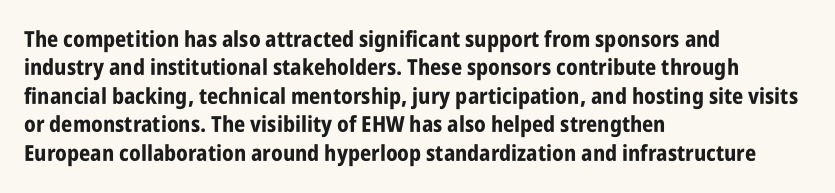
This is the regular roman posture of the typeface. The lines in this sample share a left origin and differ only in where they stop. Standard letterfit; no display-style spreading of the glyphs. Heavy-handed strokes throughout: this text is bold. The space directly below the letters is spotless.
